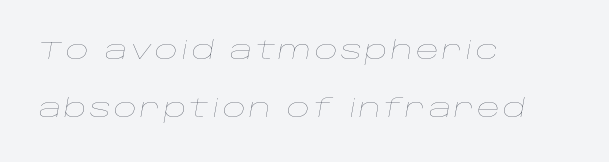
Q: Is the text bold? A: No.
Q: Is the text italic (slanted)? A: Yes, it leans right by about 10 degrees.
Q: Is the text underlined? A: No.
Q: How is the paragraph aligned? A: Left-aligned.
Q: Is the spacing between lines tight, normal or loose? A: Loose.
